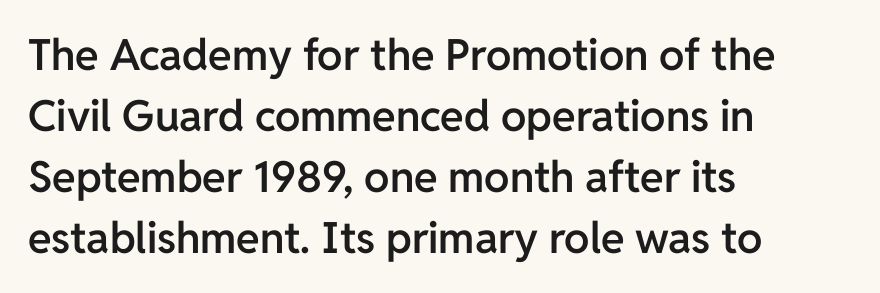
In terms of posture, this sample is upright. What stands out about the letter spacing? Nothing — it is the standard amount. The typesetting leans somewhat heavy: a semibold. Is this a fixed-width face? No — the glyphs have proportional, varying widths.
